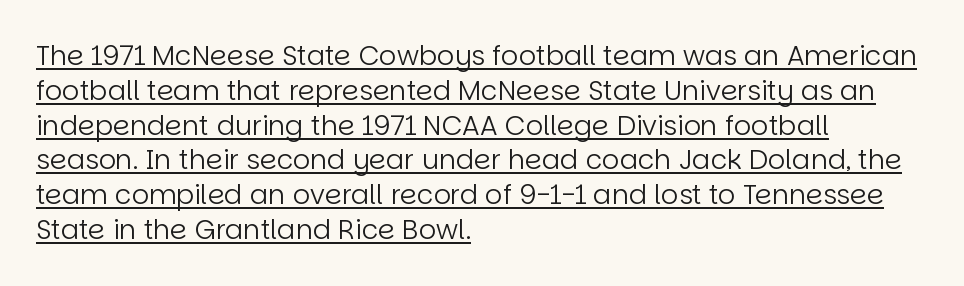
The image shows 27 px text type, upright; set left-aligned, normal line spacing (1.29x), normal letter spacing, underlined.
